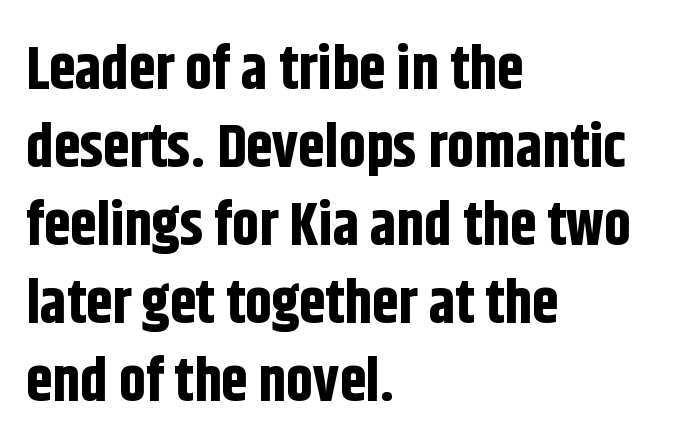
The rendering uses natural spacing where letterforms have individual widths. Regarding leading, the lines here are spaced in the standard way. The strip under each line holds only bare page. A full-strength bold gives these letters their thick strokes. The face used here is a sans, in the tradition of grotesques and geometrics. The text block is weighted toward the left margin, trailing off unevenly rightward.
